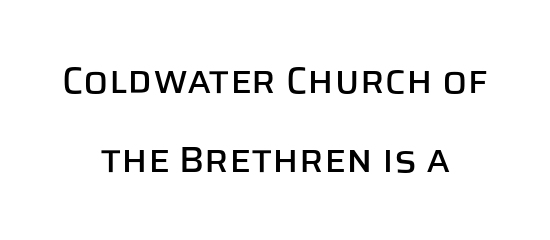
Q: Is the text italic (slanted)? A: No, it is upright.
Q: Is the typeface a serif or a sans-serif typeface? A: Sans-serif.
Q: Is the text underlined? A: No.
Q: How is the paragraph aligned? A: Centered.
Q: Is the spacing between letters normal or unusually wide? A: Normal.
Q: Is the spacing between lines tight, normal or loose? A: Loose.
Q: Width (condensed, normal, or wide)? A: Normal.
Q: Stroke contrast? A: Low.
Q: x-height? A: Large.
Q: Monospaced? A: No.
